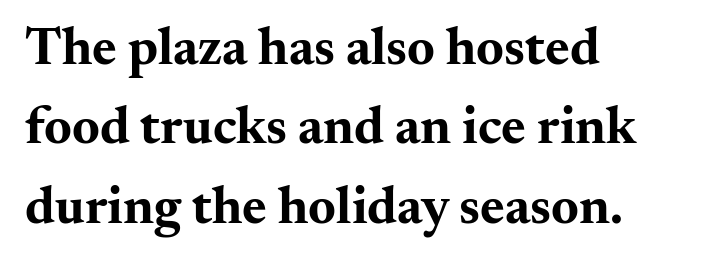
Observe the ordinary spacing: letters are neighbours, not strangers. The ragged edge is on the right, which tells us the setting is flush left. Descender tails drop into unmarked territory. These lines were composed using upright roman letters.
